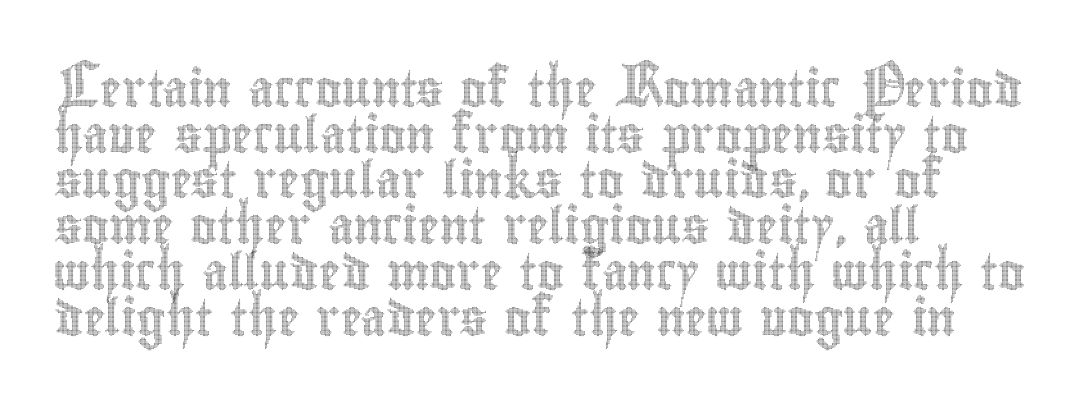
The letters advance in unequal steps, a hallmark of proportional type. The lines sit at an ordinary, default distance from one another. Tall strokes in this sample are plumb rather than angled. The lines are quadded left.
